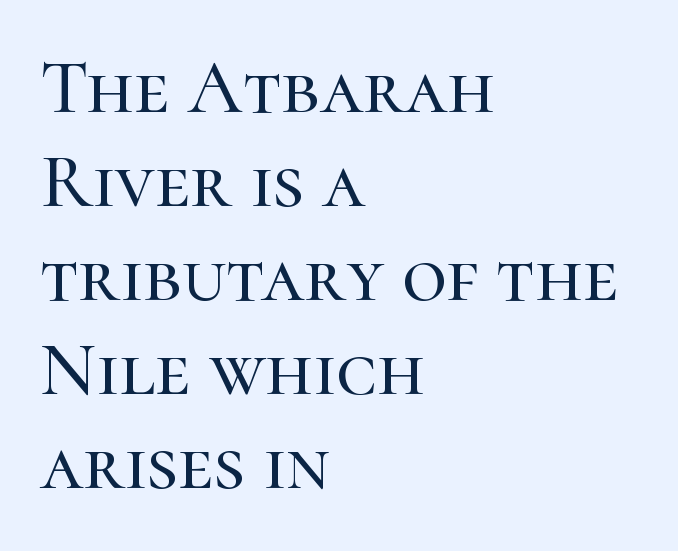
{"serif": "yes", "italic": "no", "width": "normal", "stroke_contrast": "high", "x_height": "medium", "monospaced": "no", "underline": "no", "align": "left", "line_spacing_ratio": 1.22, "letter_spacing": "normal", "letter_spacing_em": 0.0, "glyph_px": 77}
